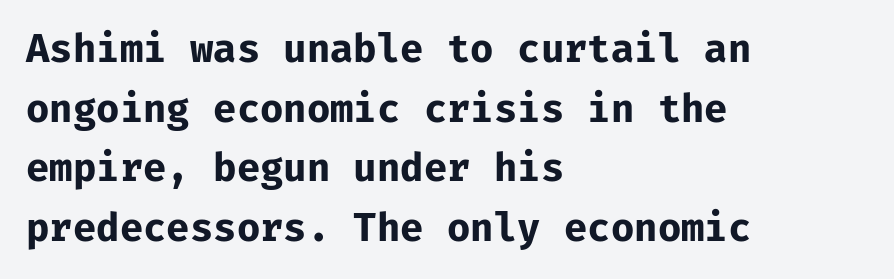
{"serif": "no", "italic": "no", "bold": "yes", "weight": "bold", "width": "normal", "stroke_contrast": "low", "x_height": "medium", "monospaced": "yes", "underline": "no", "align": "left", "line_spacing": "normal", "line_spacing_ratio": 1.57, "letter_spacing": "normal", "letter_spacing_em": 0.0, "glyph_px": 38}
